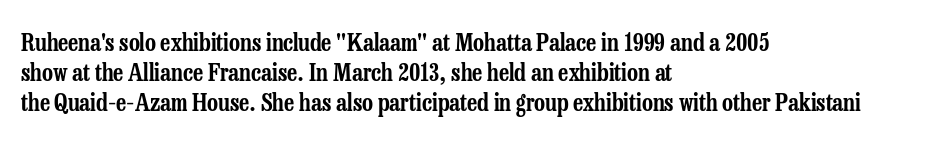
This sample uses an upright cut, with every glyph sitting square on the baseline. The space beneath each line is pristine and unruled. Short note: letters normally spaced. A classic flush-left, rag-right setting is used for this passage.
